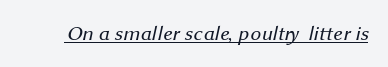
The image shows 21 px text type; set normal letter spacing, underlined.
